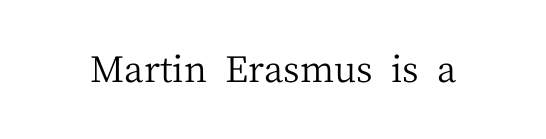
Q: Is the text bold? A: No.
Q: Is the text italic (slanted)? A: No, it is upright.
Q: Is the typeface a serif or a sans-serif typeface? A: Serif.
Q: Is the text underlined? A: No.
Q: Is the spacing between letters normal or unusually wide? A: Normal.
Q: Width (condensed, normal, or wide)? A: Normal.
Q: Stroke contrast? A: Medium.
Q: x-height? A: Medium.
Q: Monospaced? A: No.
